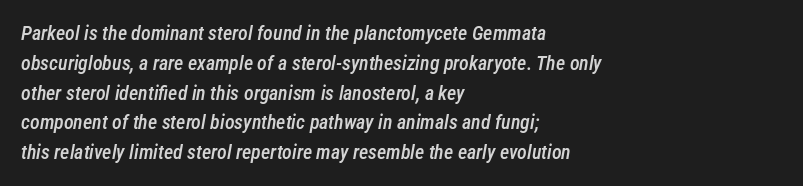
{"italic": "yes", "lean": "right", "slant_degrees": 12, "bold": "semi", "underline": "no", "align": "left", "line_spacing": "normal", "line_spacing_ratio": 1.49, "letter_spacing": "normal", "letter_spacing_em": 0.0, "glyph_px": 20}
